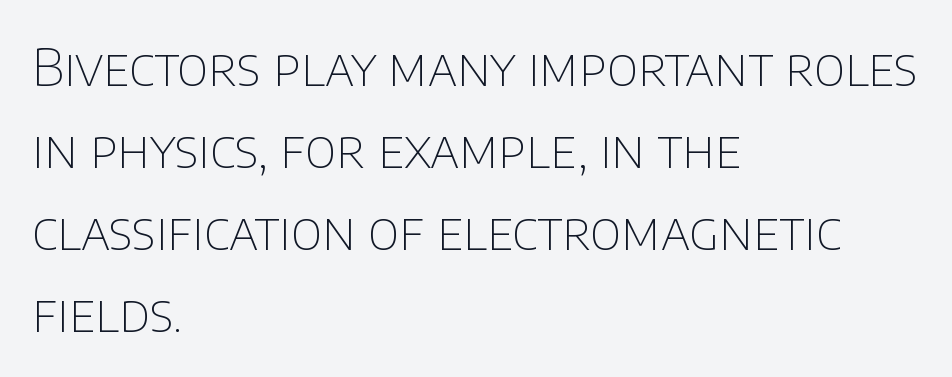
{"serif": "no", "italic": "no", "bold": "no", "weight": "thin", "width": "normal", "stroke_contrast": "low", "x_height": "large", "monospaced": "no", "underline": "no", "align": "left", "line_spacing": "normal", "line_spacing_ratio": 1.58, "letter_spacing": "normal", "letter_spacing_em": 0.0, "glyph_px": 52}
